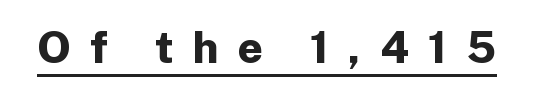
{"serif": "no", "italic": "no", "bold": "yes", "weight": "bold", "width": "normal", "stroke_contrast": "low", "x_height": "medium", "monospaced": "no", "underline": "yes", "letter_spacing": "wide", "letter_spacing_em": 0.43, "glyph_px": 44}
